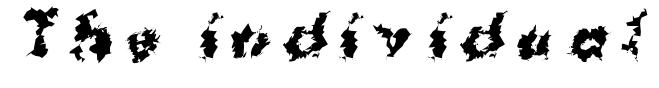
{"serif": "no", "bold": "yes", "weight": "bold", "width": "normal", "stroke_contrast": "medium", "x_height": "medium", "monospaced": "no", "underline": "no", "letter_spacing": "wide", "letter_spacing_em": 0.27, "glyph_px": 56}
